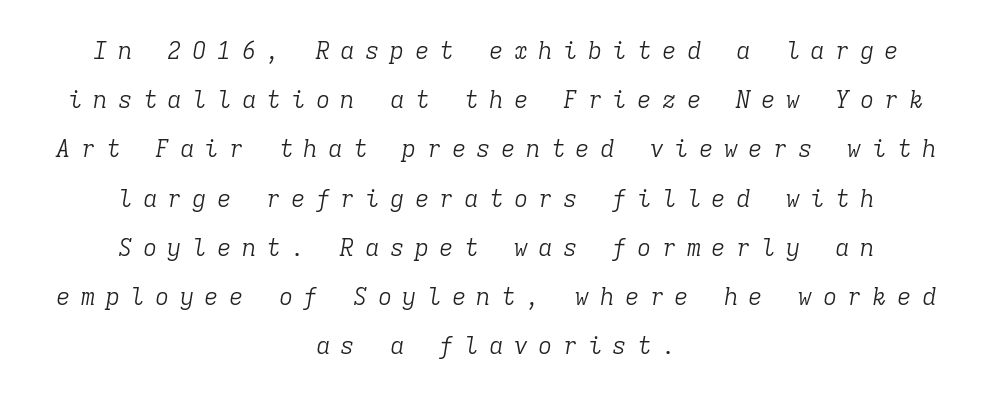
If you measured baseline to baseline, you'd find a long distance. Tall strokes in this sample are angled rather than plumb. A typesetter would call this heavily tracked-out type. Just letters on the line, the space beneath them empty. The characters are drawn with everyday or finer stroke widths. The setting favours the middle, as headings and verse often do.
